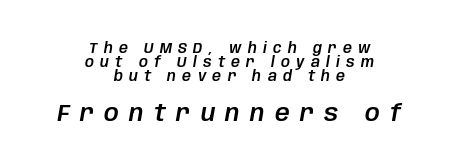
The image shows 23 px text type, italic (leaning right); set centered, tight line spacing (1.01x), unusually wide letter spacing (+0.45 em), not underlined; the second (bottom) block is 1.64x larger.
